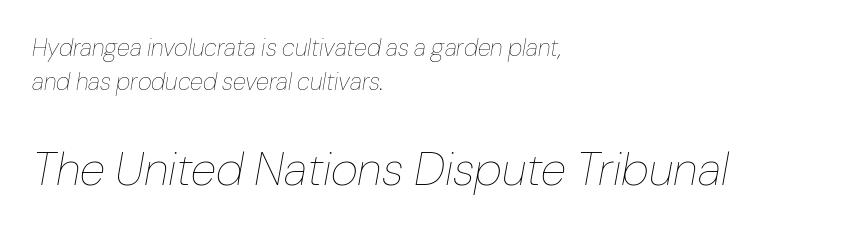
{"italic": "yes", "lean": "right", "slant_degrees": 10, "bold": "no", "weight": "thin", "width": "normal", "stroke_contrast": "low", "x_height": "medium", "monospaced": "no", "underline": "no", "align": "left", "line_spacing": "normal", "line_spacing_ratio": 1.42, "letter_spacing": "normal", "letter_spacing_em": 0.0, "larger_block": "second", "size_ratio": 1.96, "glyph_px": 47}
